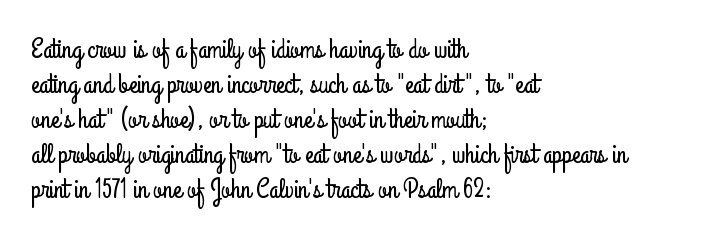
{"underline": "no", "align": "left", "line_spacing": "normal", "line_spacing_ratio": 1.3, "letter_spacing": "normal", "letter_spacing_em": 0.0, "glyph_px": 27}
